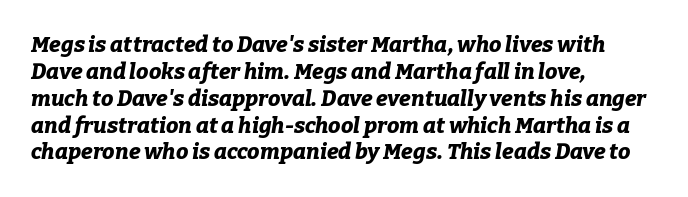
The image shows 22 px bold type, italic (leaning right); set left-aligned, line spacing 1.22x, normal letter spacing, not underlined.
